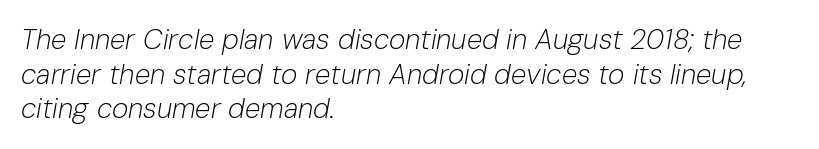
Q: Is the text bold? A: No.
Q: Is the text italic (slanted)? A: Yes, it leans right by about 10 degrees.
Q: Is the text underlined? A: No.
Q: How is the paragraph aligned? A: Left-aligned.
Q: Is the spacing between letters normal or unusually wide? A: Normal.
Q: Width (condensed, normal, or wide)? A: Normal.
Q: Stroke contrast? A: Low.
Q: x-height? A: Medium.
Q: Monospaced? A: No.
